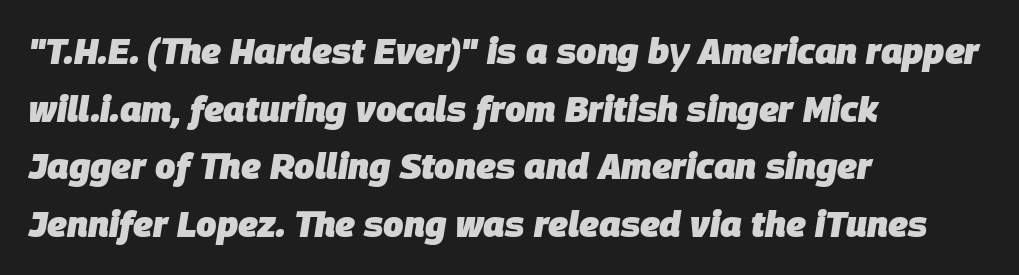
The image shows 36 px heavy type, italic (leaning right); set left-aligned, normal line spacing (1.6x), normal letter spacing, not underlined; low stroke contrast and a large x-height.
